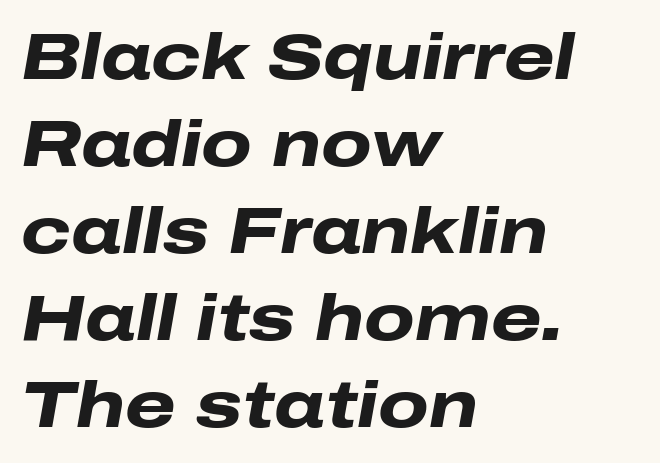
Q: Is the text bold? A: Yes.
Q: Is the text italic (slanted)? A: Yes, it leans right by about 10 degrees.
Q: Is the text underlined? A: No.
Q: How is the paragraph aligned? A: Left-aligned.
Q: Is the spacing between letters normal or unusually wide? A: Normal.
Q: Is the spacing between lines tight, normal or loose? A: Normal.
Q: Width (condensed, normal, or wide)? A: Wide.
Q: Stroke contrast? A: Low.
Q: x-height? A: Medium.
Q: Monospaced? A: No.
